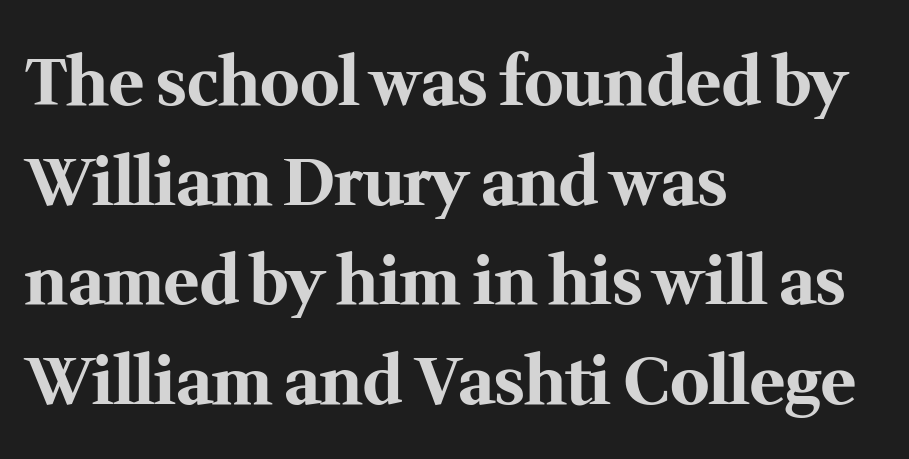
The image shows 66 px bold serif type, upright; set left-aligned, normal line spacing (1.51x), normal letter spacing, not underlined; medium stroke contrast and a medium x-height.
